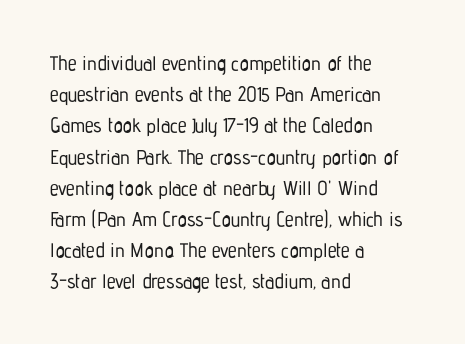
The image shows 20 px text type, upright; set left-aligned, normal line spacing (1.56x), normal letter spacing, not underlined.
